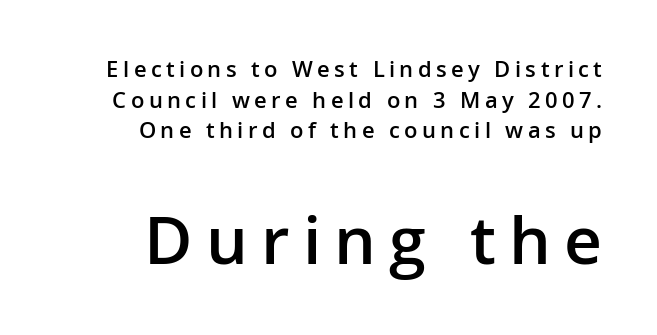
The emphasis by scale lands on block number two, below. A roman cut, with each character standing at attention. What stands out about the letter spacing? Its width — letters are far apart. Character widths vary here, with narrow letters taking less room than wide ones. Line spacing here is normal.
